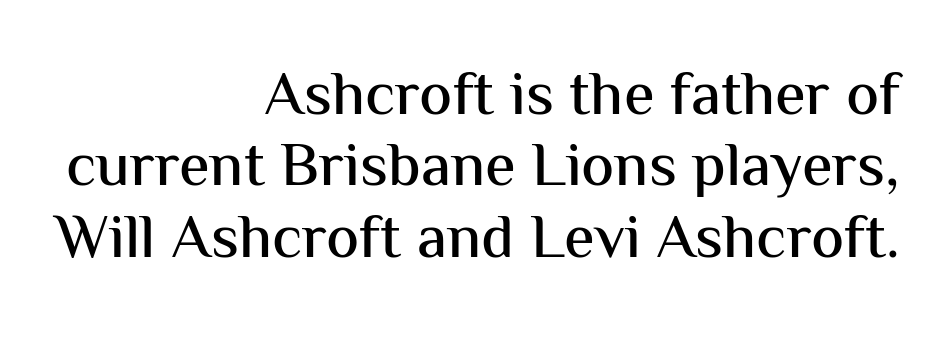
A typesetter would call this zero additional tracking. Check under the words: just untouched page. Leftover space on each line is placed entirely before the opening word. Honestly, the rows look squashed on top of each other.
